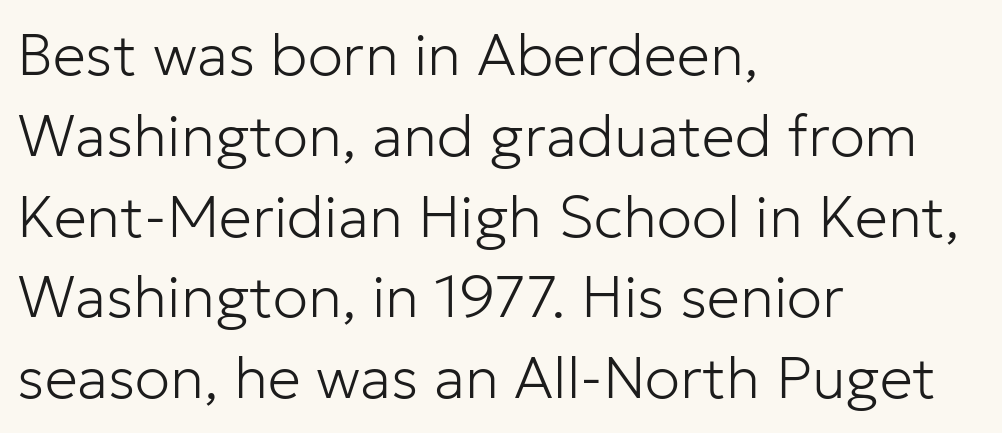
The image shows 59 px light sans-serif type, upright; set left-aligned, normal line spacing (1.37x), normal letter spacing, not underlined; low stroke contrast and a medium x-height.
